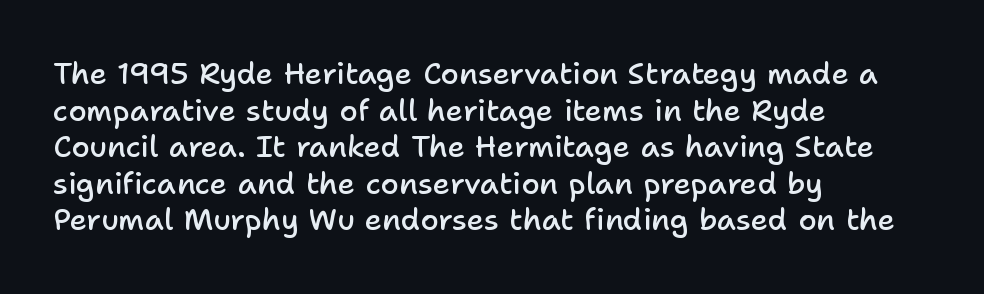
The image shows 30 px semibold sans-serif type, upright; set left-aligned, line spacing 1.22x, normal letter spacing, not underlined; low stroke contrast and a medium x-height.
